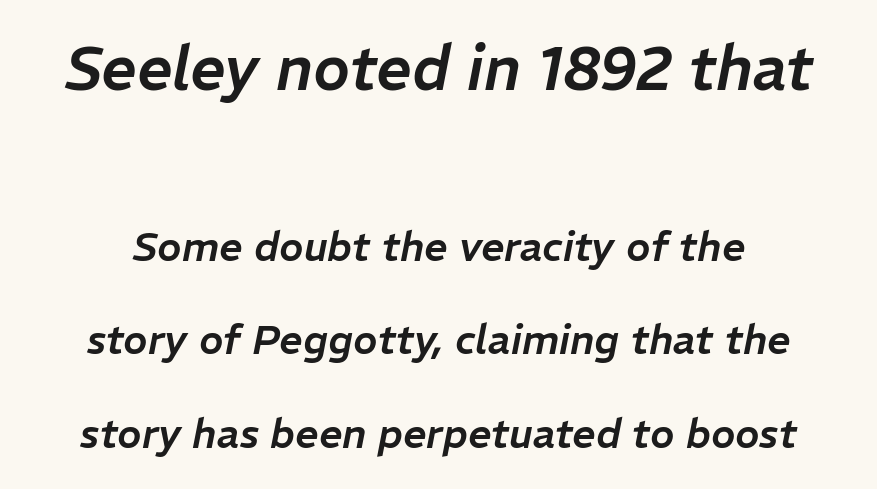
Q: Is the text italic (slanted)? A: Yes, it leans right by about 11 degrees.
Q: Is the text underlined? A: No.
Q: Is the spacing between letters normal or unusually wide? A: Normal.
Q: Is the spacing between lines tight, normal or loose? A: Loose.
Q: Which block of text is set in a larger size, the first (top) or the second (bottom)? A: The first (top) one.
Q: Width (condensed, normal, or wide)? A: Normal.
Q: Stroke contrast? A: Low.
Q: x-height? A: Medium.
Q: Monospaced? A: No.
